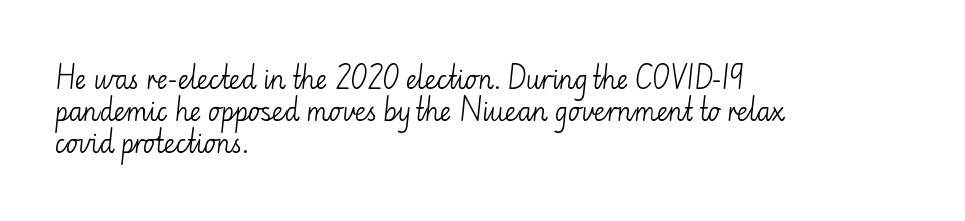
Q: Is the text bold? A: No.
Q: Is the text italic (slanted)? A: Yes.
Q: Is the text underlined? A: No.
Q: How is the paragraph aligned? A: Left-aligned.
Q: Is the spacing between letters normal or unusually wide? A: Normal.
Q: Is the spacing between lines tight, normal or loose? A: Normal.
